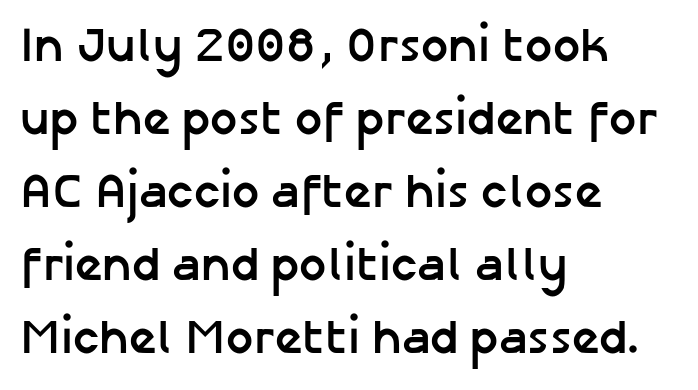
Q: Is the text bold? A: Yes.
Q: Is the text italic (slanted)? A: No, it is upright.
Q: Is the typeface a serif or a sans-serif typeface? A: Sans-serif.
Q: Is the text underlined? A: No.
Q: How is the paragraph aligned? A: Left-aligned.
Q: Is the spacing between letters normal or unusually wide? A: Normal.
Q: Is the spacing between lines tight, normal or loose? A: Normal.
Q: Width (condensed, normal, or wide)? A: Normal.
Q: Stroke contrast? A: Low.
Q: x-height? A: Medium.
Q: Monospaced? A: No.
